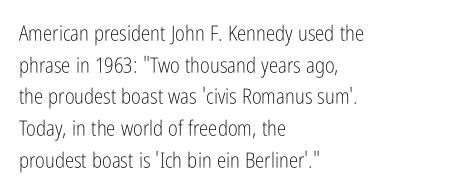
The image shows 21 px text type, upright; set left-aligned, normal line spacing (1.51x), normal letter spacing, not underlined.
